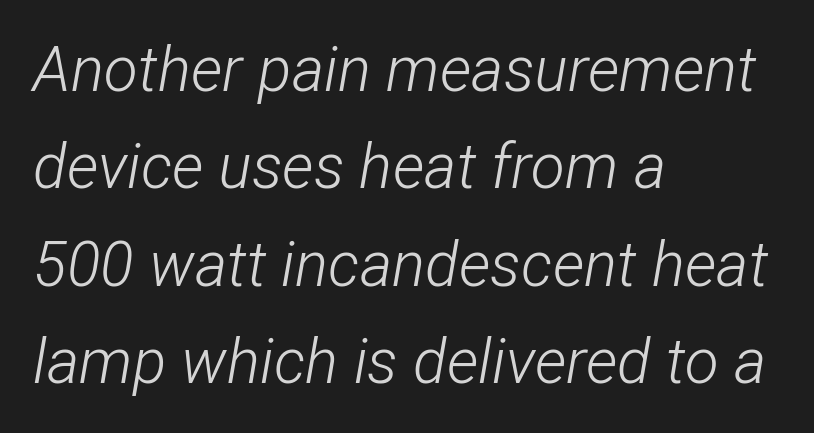
The image shows 62 px light, condensed type, italic (leaning right); set left-aligned, normal line spacing (1.57x), normal letter spacing, not underlined; low stroke contrast and a medium x-height.
